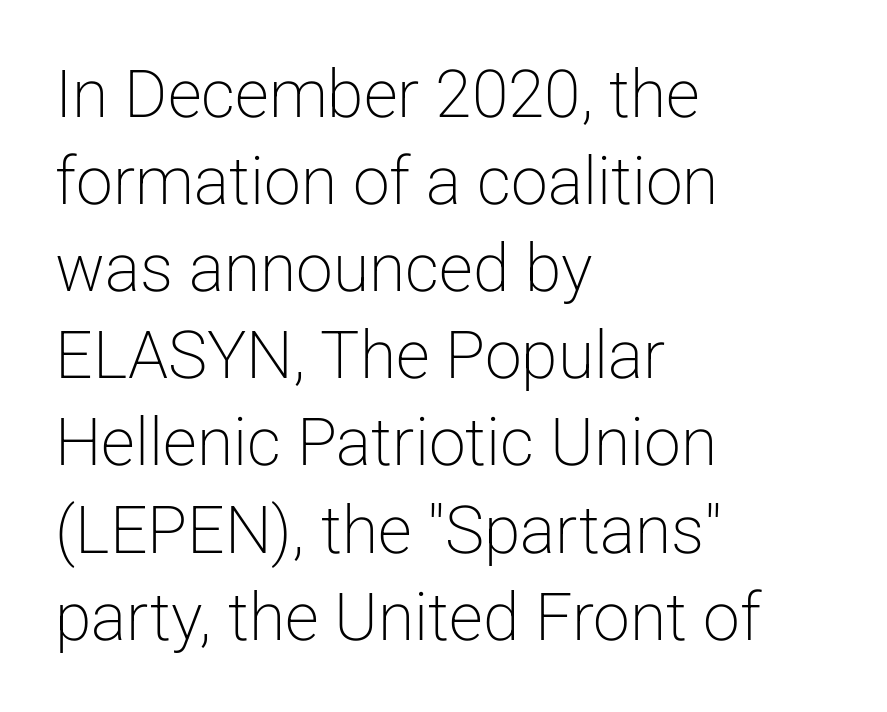
Upright lettering throughout. This rendering employs a face without finishing strokes, i.e., a sans-serif. No word sits above an underline. The setting favours the left margin, as ordinary paragraphs usually do. The passage shown is typed in a proportional face where columns would drift.
